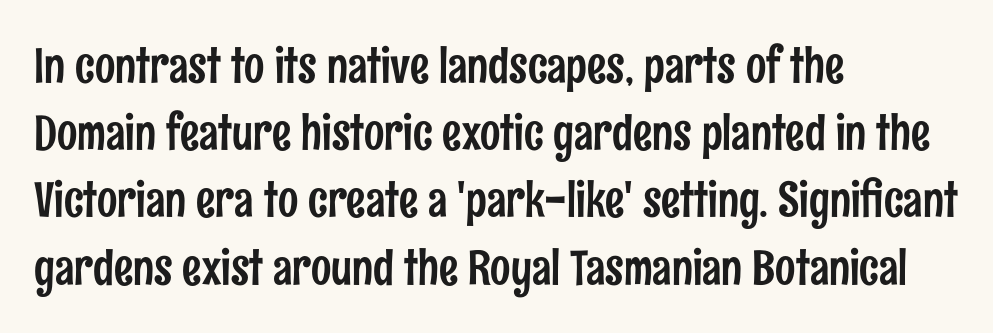
Q: Is the text italic (slanted)? A: No, it is upright.
Q: Is the typeface a serif or a sans-serif typeface? A: Sans-serif.
Q: Is the text underlined? A: No.
Q: How is the paragraph aligned? A: Left-aligned.
Q: Is the spacing between letters normal or unusually wide? A: Normal.
Q: Is the spacing between lines tight, normal or loose? A: Normal.
Q: Width (condensed, normal, or wide)? A: Condensed.
Q: Stroke contrast? A: Low.
Q: x-height? A: Medium.
Q: Monospaced? A: No.
